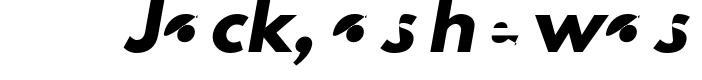
Here the designer chose a conventional face with non-uniform glyph widths. The designer went with a sans here, leaving each stem footless. Short note: letters normally spaced. The strip under each line holds only bare page.
